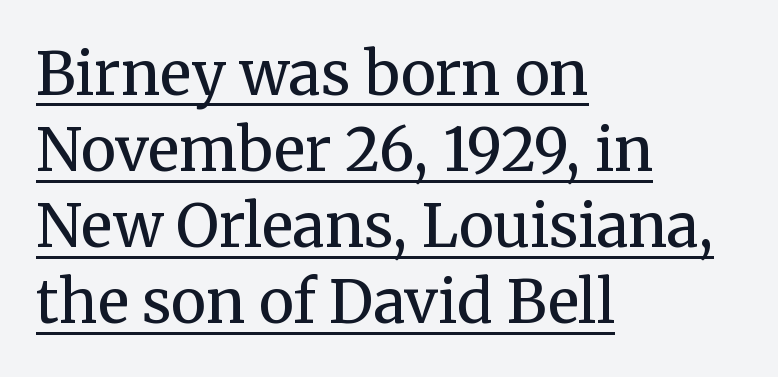
{"serif": "yes", "italic": "no", "bold": "no", "weight": "regular", "width": "normal", "stroke_contrast": "medium", "x_height": "medium", "monospaced": "no", "underline": "yes", "align": "left", "line_spacing": "normal", "line_spacing_ratio": 1.29, "letter_spacing": "normal", "letter_spacing_em": 0.0, "glyph_px": 59}
